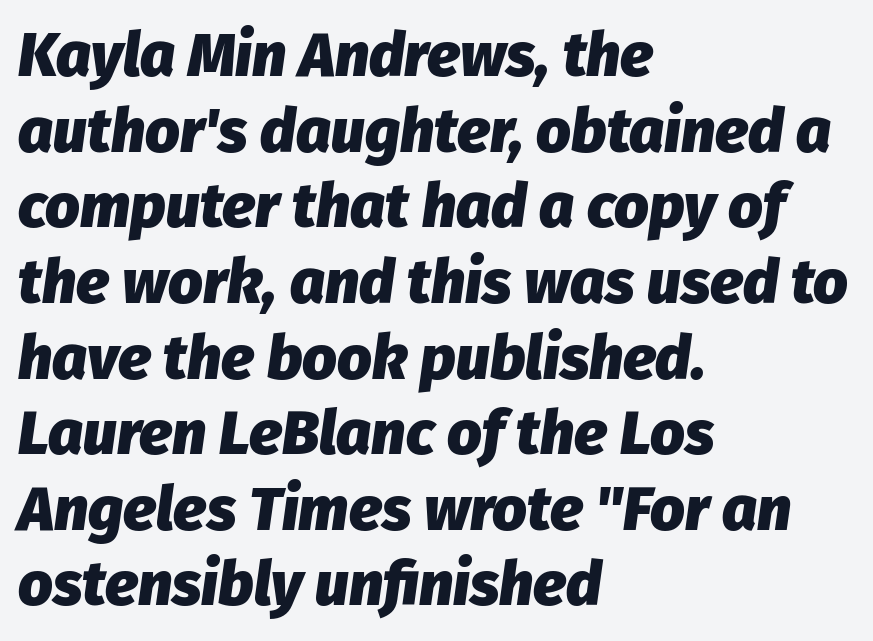
Slant detected: the letters are inclined. This is heavy type, rendered in bold. Letters rest on an invisible, unmarked baseline. Casual observation: everything's shoved over to the left. Looks like regular typesetting: each glyph gets only the width it needs. Between one letter and the next there's only the usual sliver of space.
